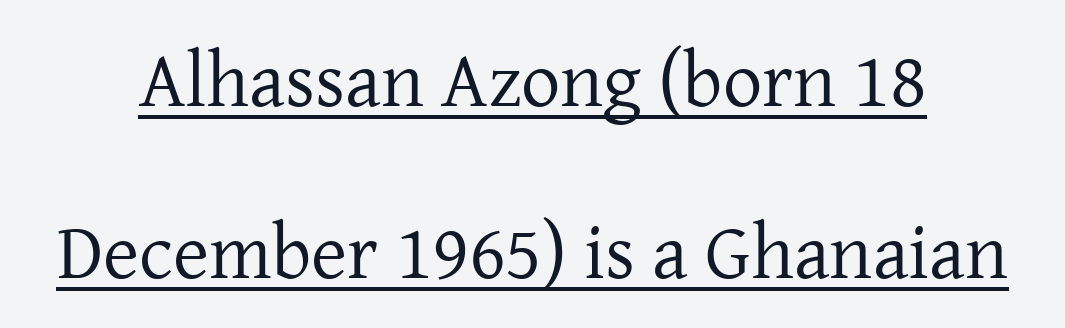
Summary of vertical rhythm: relaxed, with wide interline spacing. Small tapered or slab feet sit at the stroke ends, so this counts as serif. The weight tops out at a normal text grade. The paragraph shown floats in the horizontal middle.
